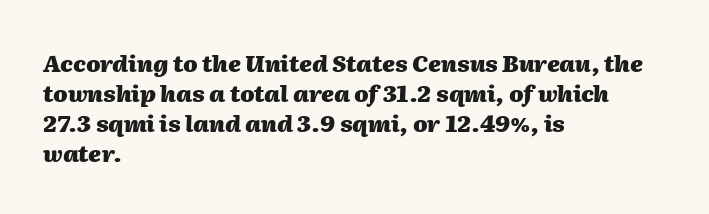
Q: Is the text bold? A: Yes.
Q: Is the text italic (slanted)? A: Yes, it leans right by about 2 degrees.
Q: Is the text underlined? A: No.
Q: How is the paragraph aligned? A: Left-aligned.
Q: Is the spacing between letters normal or unusually wide? A: Normal.
Q: Is the spacing between lines tight, normal or loose? A: Normal.
